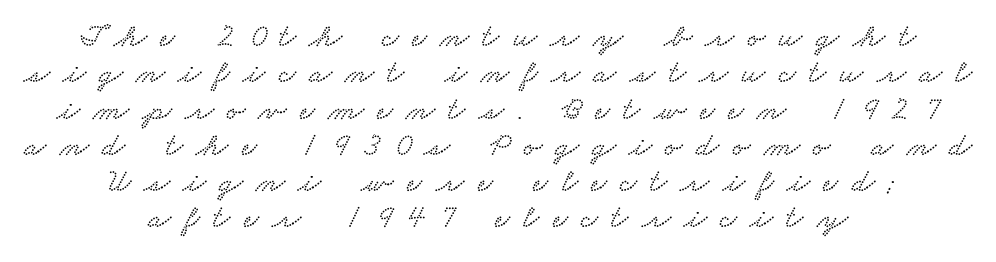
Quick note: interline space is minimal. Looks like regular typesetting: each glyph gets only the width it needs. Both edges are ragged and mirror each other, which tells us the setting is centered. Letter spacing: wide.
